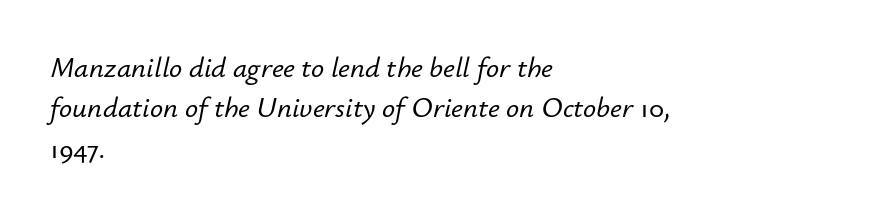
The image shows 29 px text type, italic (leaning right); set left-aligned, normal line spacing (1.39x), normal letter spacing, not underlined; low stroke contrast and a small x-height.
